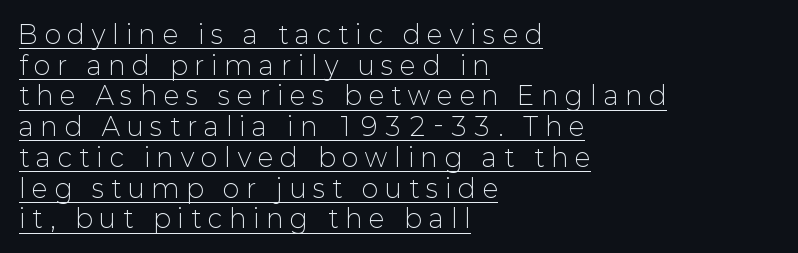
The image shows 25 px text type, upright; set left-aligned, line spacing 1.23x, unusually wide letter spacing (+0.29 em), underlined.
